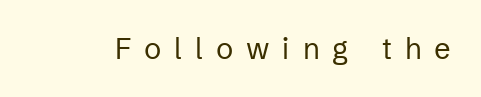
Rendered with straight, roman letterforms. The tracking jumps out immediately: characters are airy and widely separated. The zone under the glyphs is completely vacant. Here the designer chose a conventional face with non-uniform glyph widths. The letters look calm and open, with moderate or lighter stems.
